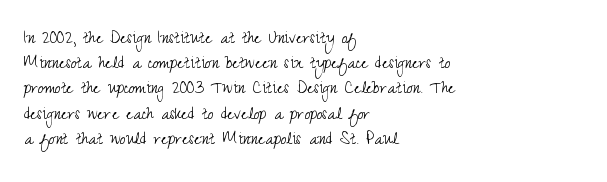
How would I describe the line gaps? Plain and ordinary. Stem width sits at or under what a default text font uses. Posture: straight, roman, zero tilt. Underlining? Definitely not there. How are the letters spaced? Ordinarily, with no added tracking. Alignment: flush left.
